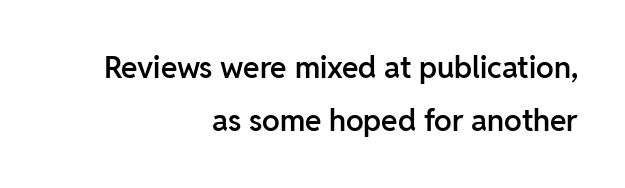
You could not count columns in this text — the font is proportionally spaced. Caption: semibold face, moderately heavy strokes. Nope, not italic — everything's standing straight. Notice how the passage keeps a crisp vertical edge on the right only. The letters sit at their default tracking, neither squeezed nor spread. What kind of face is this? One without serifs — a sans.
